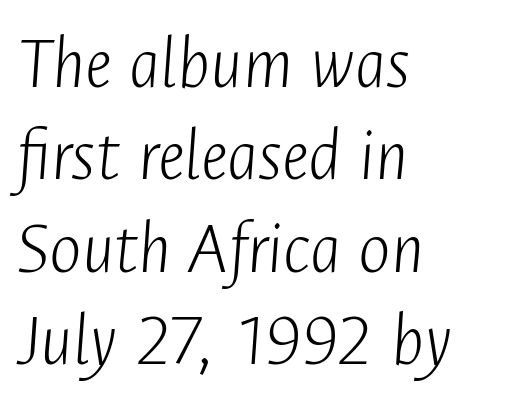
The image shows 77 px light, condensed type, italic (leaning right); set left-aligned, line spacing 1.2x, normal letter spacing, not underlined; low stroke contrast and a medium x-height.
